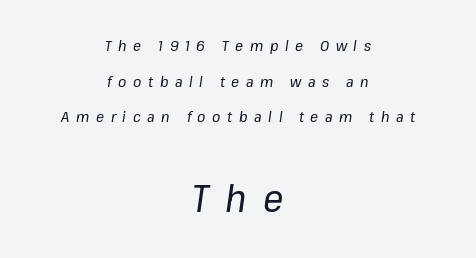
Q: Is the text bold? A: No.
Q: Is the text italic (slanted)? A: Yes, it leans right by about 8 degrees.
Q: Is the text underlined? A: No.
Q: How is the paragraph aligned? A: Centered.
Q: Is the spacing between letters normal or unusually wide? A: Unusually wide.
Q: Is the spacing between lines tight, normal or loose? A: Loose.
Q: Which block of text is set in a larger size, the first (top) or the second (bottom)? A: The second (bottom) one.
Q: Width (condensed, normal, or wide)? A: Normal.
Q: Stroke contrast? A: Low.
Q: x-height? A: Medium.
Q: Monospaced? A: No.
